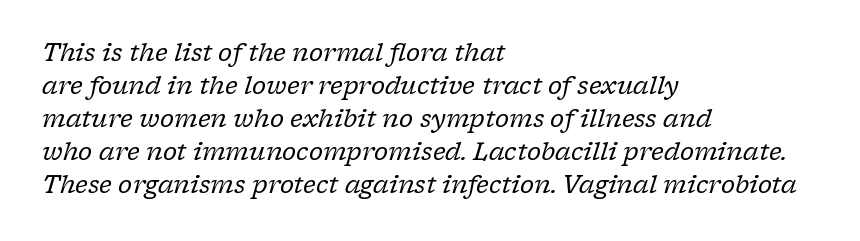
The image shows 24 px text type, italic (leaning right); set left-aligned, normal line spacing (1.37x), normal letter spacing, not underlined.
